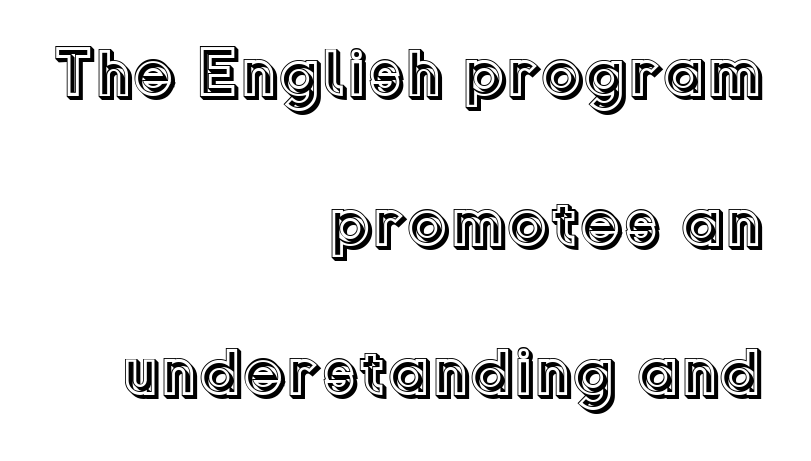
The image shows 68 px text type, upright; set right-aligned, loose line spacing (2.2x), normal letter spacing, not underlined; a medium x-height.
